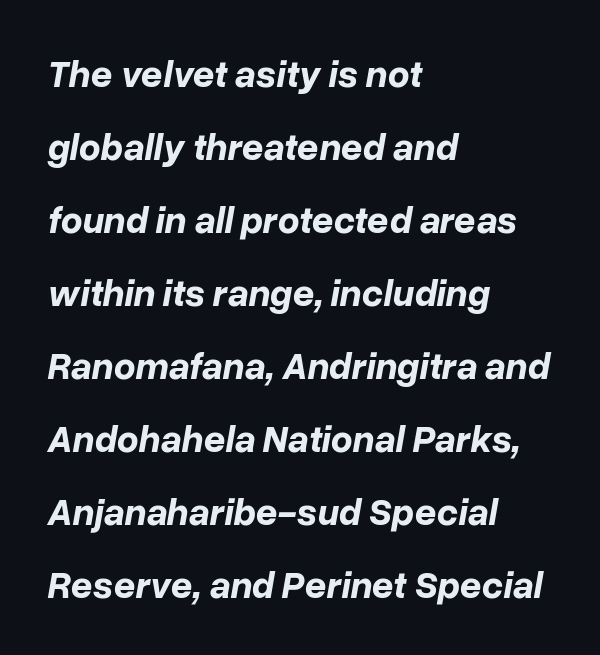
The image shows 38 px bold type, italic (leaning right); set left-aligned, loose line spacing (1.92x), normal letter spacing, not underlined; low stroke contrast and a medium x-height.
